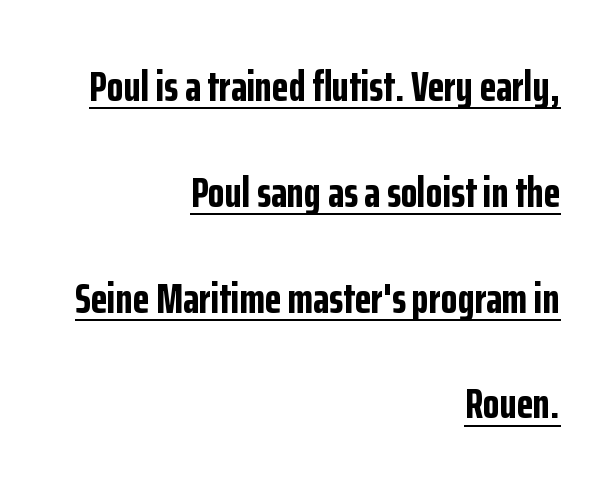
The image shows 43 px bold, condensed sans-serif type, upright; set right-aligned, loose line spacing (2.46x), normal letter spacing, underlined; low stroke contrast and a medium x-height.
